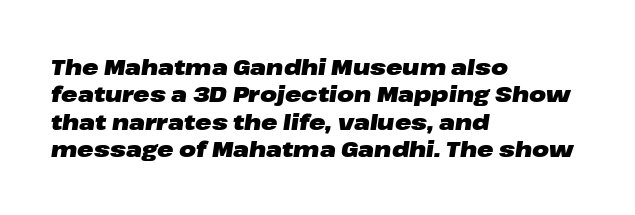
Q: Is the text bold? A: Yes.
Q: Is the text italic (slanted)? A: Yes, it leans right by about 8 degrees.
Q: Is the text underlined? A: No.
Q: How is the paragraph aligned? A: Left-aligned.
Q: Is the spacing between letters normal or unusually wide? A: Normal.
